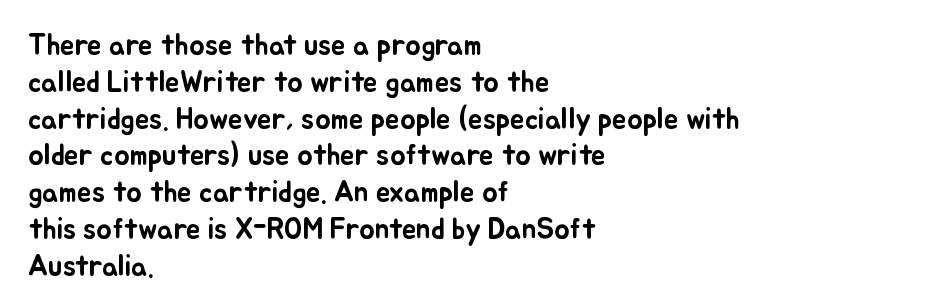
Spacing verdict: proportional, widths tailored to each character. Lines of text with bare space underneath. This sample uses plain, unmodified letter spacing. Is there much room between lines? A standard amount, neither cramped nor airy. In CSS terms this would be text-align: left. Ascenders rise straight up at ninety degrees.
